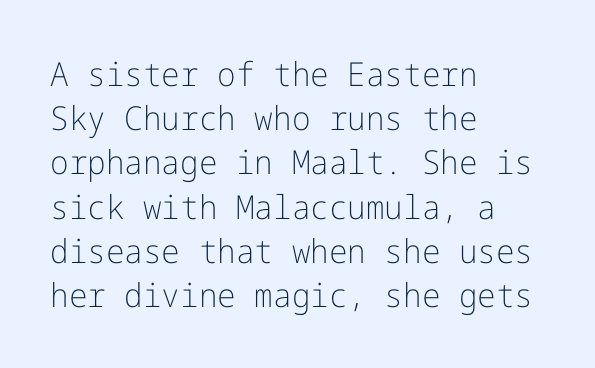
The image shows 33 px light sans-serif type, upright; set left-aligned, normal line spacing (1.34x), normal letter spacing, not underlined; low stroke contrast and a medium x-height.
